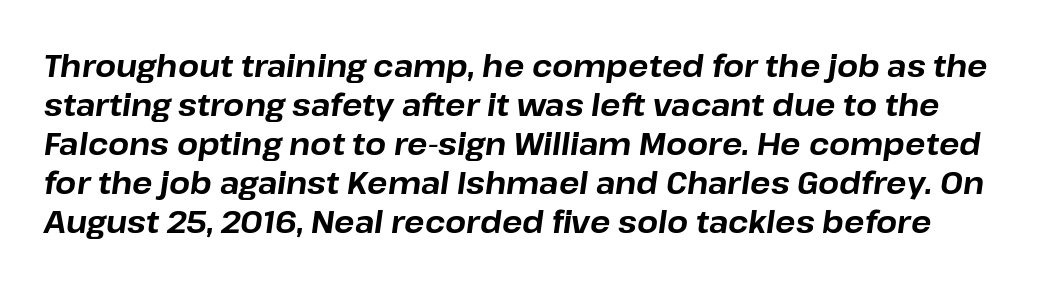
{"italic": "yes", "lean": "right", "slant_degrees": 8, "bold": "yes", "weight": "bold", "width": "normal", "stroke_contrast": "low", "x_height": "medium", "monospaced": "no", "underline": "no", "line_spacing": "normal", "line_spacing_ratio": 1.3, "letter_spacing": "normal", "letter_spacing_em": 0.0, "glyph_px": 30}
